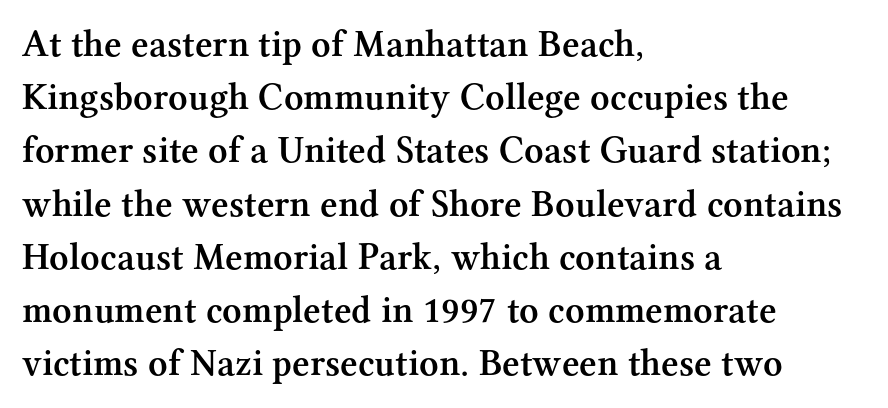
{"serif": "yes", "italic": "no", "bold": "semi", "weight": "semibold", "width": "normal", "stroke_contrast": "medium", "x_height": "medium", "monospaced": "no", "underline": "no", "align": "left", "line_spacing": "normal", "line_spacing_ratio": 1.4, "letter_spacing": "normal", "letter_spacing_em": 0.0, "glyph_px": 38}
